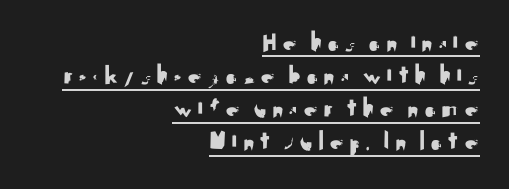
Q: Is the text italic (slanted)? A: No, it is upright.
Q: Is the typeface a serif or a sans-serif typeface? A: Sans-serif.
Q: Is the text underlined? A: Yes.
Q: How is the paragraph aligned? A: Right-aligned.
Q: Width (condensed, normal, or wide)? A: Normal.
Q: Stroke contrast? A: Medium.
Q: x-height? A: Small.
Q: Monospaced? A: No.
